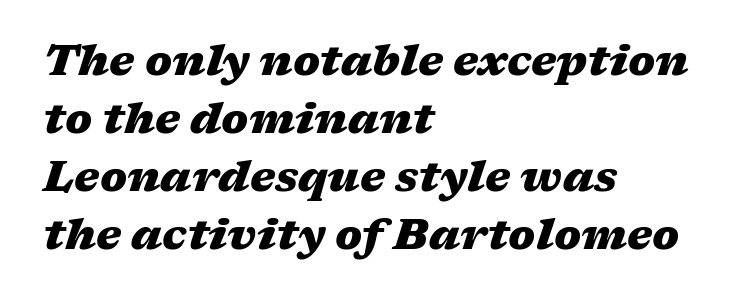
Q: Is the text bold? A: Yes.
Q: Is the text italic (slanted)? A: Yes, it leans right by about 17 degrees.
Q: Is the text underlined? A: No.
Q: How is the paragraph aligned? A: Left-aligned.
Q: Is the spacing between letters normal or unusually wide? A: Normal.
Q: Is the spacing between lines tight, normal or loose? A: Normal.
Q: Width (condensed, normal, or wide)? A: Wide.
Q: Stroke contrast? A: Medium.
Q: x-height? A: Medium.
Q: Monospaced? A: No.
